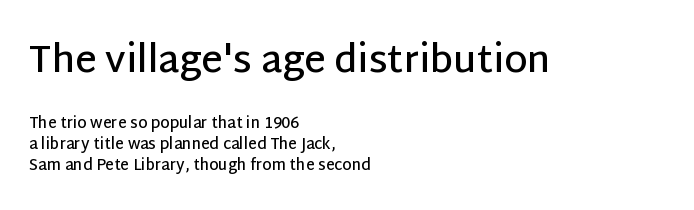
{"serif": "no", "italic": "no", "bold": "semi", "weight": "semibold", "width": "normal", "stroke_contrast": "low", "x_height": "large", "monospaced": "no", "underline": "no", "align": "left", "line_spacing": "normal", "line_spacing_ratio": 1.39, "letter_spacing": "normal", "letter_spacing_em": 0.0, "larger_block": "first", "size_ratio": 2.47, "glyph_px": 37}
